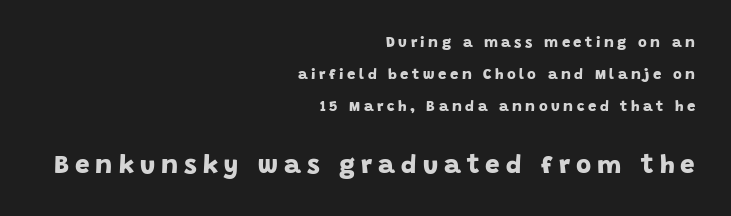
Q: Is the text bold? A: Yes.
Q: Is the text underlined? A: No.
Q: How is the paragraph aligned? A: Right-aligned.
Q: Is the spacing between letters normal or unusually wide? A: Unusually wide.
Q: Is the spacing between lines tight, normal or loose? A: Loose.
Q: Which block of text is set in a larger size, the first (top) or the second (bottom)? A: The second (bottom) one.
